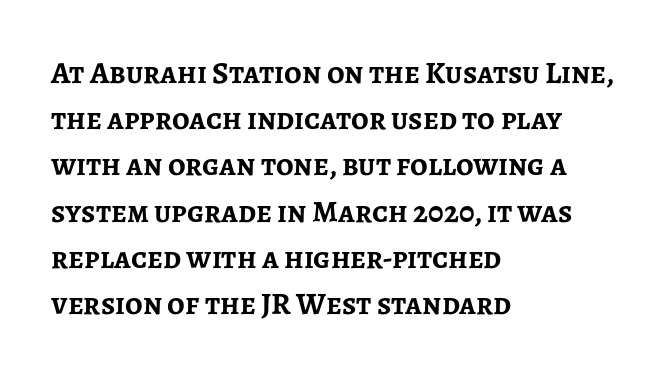
Q: Is the text bold? A: Yes.
Q: Is the text italic (slanted)? A: No, it is upright.
Q: Is the typeface a serif or a sans-serif typeface? A: Sans-serif.
Q: Is the text underlined? A: No.
Q: How is the paragraph aligned? A: Left-aligned.
Q: Is the spacing between letters normal or unusually wide? A: Normal.
Q: Is the spacing between lines tight, normal or loose? A: Normal.
Q: Width (condensed, normal, or wide)? A: Normal.
Q: Stroke contrast? A: Low.
Q: x-height? A: Medium.
Q: Monospaced? A: No.
